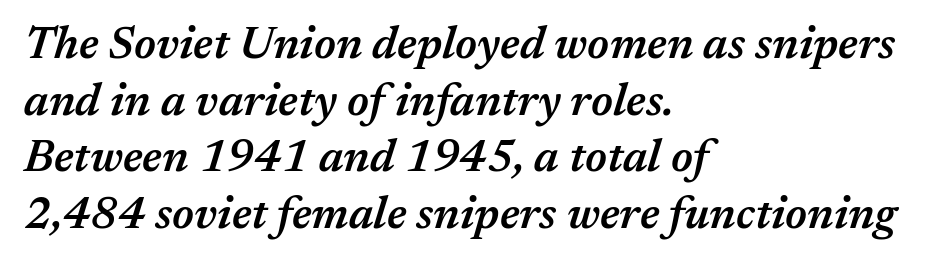
The image shows 45 px semibold type, italic (leaning right); set left-aligned, normal line spacing (1.26x), normal letter spacing, not underlined; medium stroke contrast and a medium x-height.
